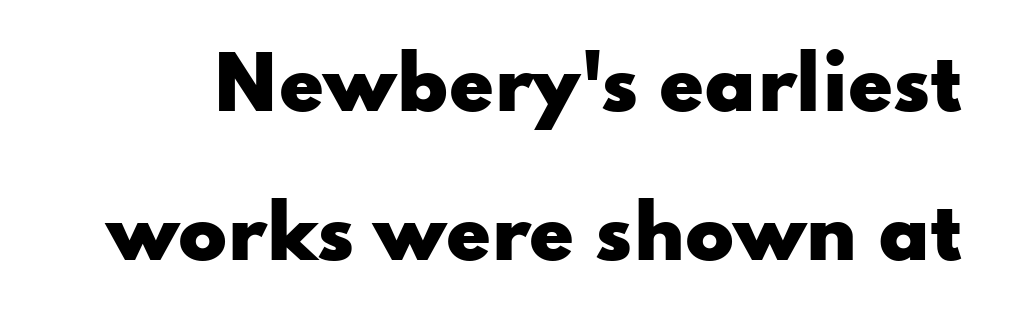
Designer's note — italics off, roman on. Just letters on the line, the space beneath them empty. The face used here has the dense, thick strokes of a bold. The letterforms sit shoulder to shoulder at normal distance. Each new line begins a long way beneath the previous one.
